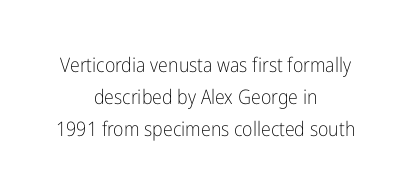
The image shows 20 px text type, upright; set centered, normal line spacing (1.59x), normal letter spacing, not underlined.
